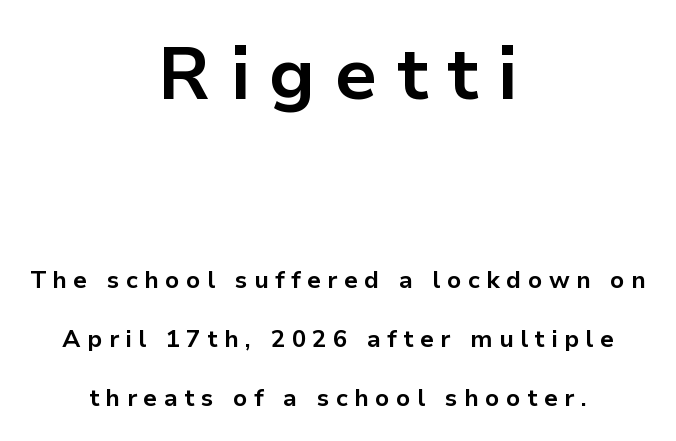
Q: Is the text bold? A: Yes.
Q: Is the text italic (slanted)? A: No, it is upright.
Q: Is the typeface a serif or a sans-serif typeface? A: Sans-serif.
Q: Is the text underlined? A: No.
Q: How is the paragraph aligned? A: Centered.
Q: Is the spacing between letters normal or unusually wide? A: Unusually wide.
Q: Is the spacing between lines tight, normal or loose? A: Loose.
Q: Which block of text is set in a larger size, the first (top) or the second (bottom)? A: The first (top) one.
Q: Width (condensed, normal, or wide)? A: Normal.
Q: Stroke contrast? A: Low.
Q: x-height? A: Medium.
Q: Monospaced? A: No.
